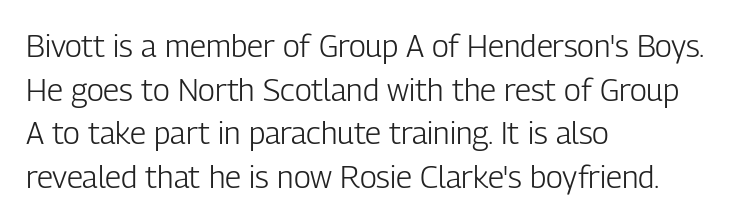
The strokes are not fattened; the text isn't bold. Has an underline been added? It has not. Character widths vary here, with narrow letters taking less room than wide ones. Serif or sans? Sans — the stroke terminals are bare.
